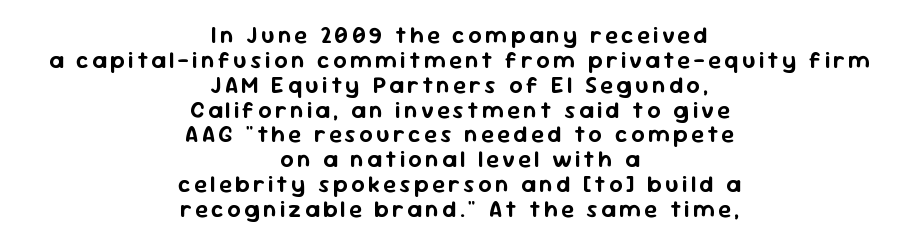
{"italic": "no", "underline": "no", "align": "center", "line_spacing": "tight", "line_spacing_ratio": 1.08, "glyph_px": 23}
